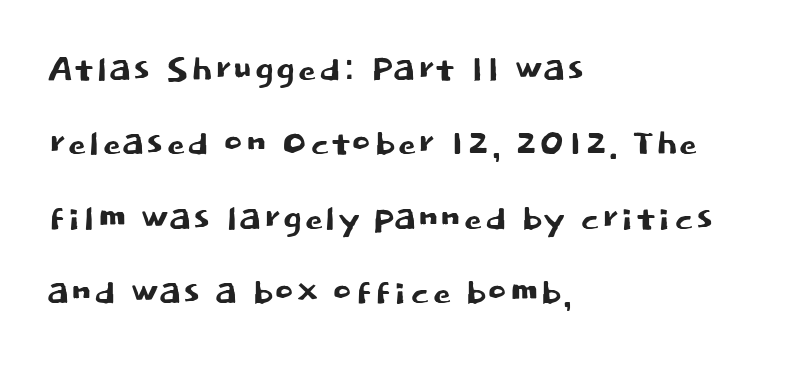
Q: Is the text italic (slanted)? A: No, it is upright.
Q: Is the typeface a serif or a sans-serif typeface? A: Sans-serif.
Q: Is the text underlined? A: No.
Q: How is the paragraph aligned? A: Left-aligned.
Q: Is the spacing between letters normal or unusually wide? A: Normal.
Q: Is the spacing between lines tight, normal or loose? A: Normal.
Q: Width (condensed, normal, or wide)? A: Normal.
Q: Stroke contrast? A: Low.
Q: x-height? A: Large.
Q: Monospaced? A: No.
